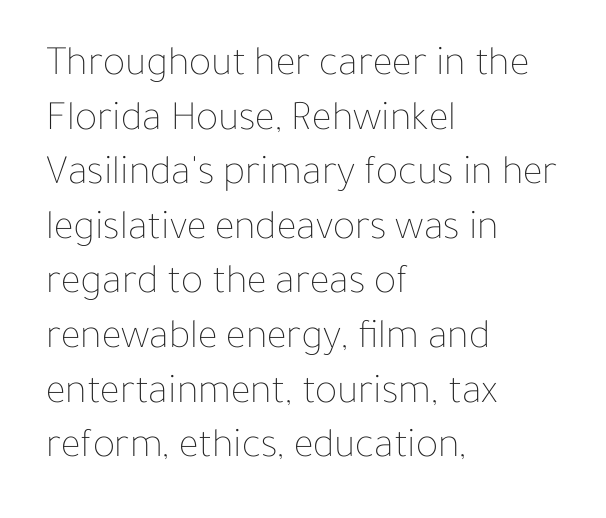
Compared with a centered layout, this one pins lines to the left instead. Only glyphs here, with clear space below each row. How would I describe the line gaps? Plain and ordinary. Is this a fixed-width face? No — the glyphs have proportional, varying widths.
